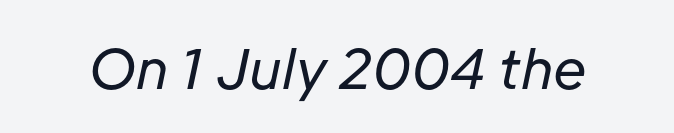
The image shows 54 px regular-weight type, italic (leaning right); set normal letter spacing, not underlined; low stroke contrast and a medium x-height.
